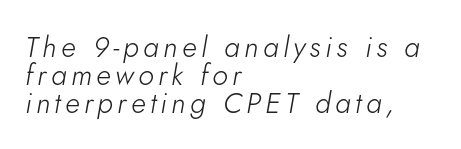
Q: Is the text bold? A: No.
Q: Is the text italic (slanted)? A: Yes, it leans right by about 5 degrees.
Q: Is the text underlined? A: No.
Q: How is the paragraph aligned? A: Left-aligned.
Q: Is the spacing between lines tight, normal or loose? A: Tight.
Q: Width (condensed, normal, or wide)? A: Normal.
Q: Stroke contrast? A: Low.
Q: x-height? A: Small.
Q: Monospaced? A: No.
